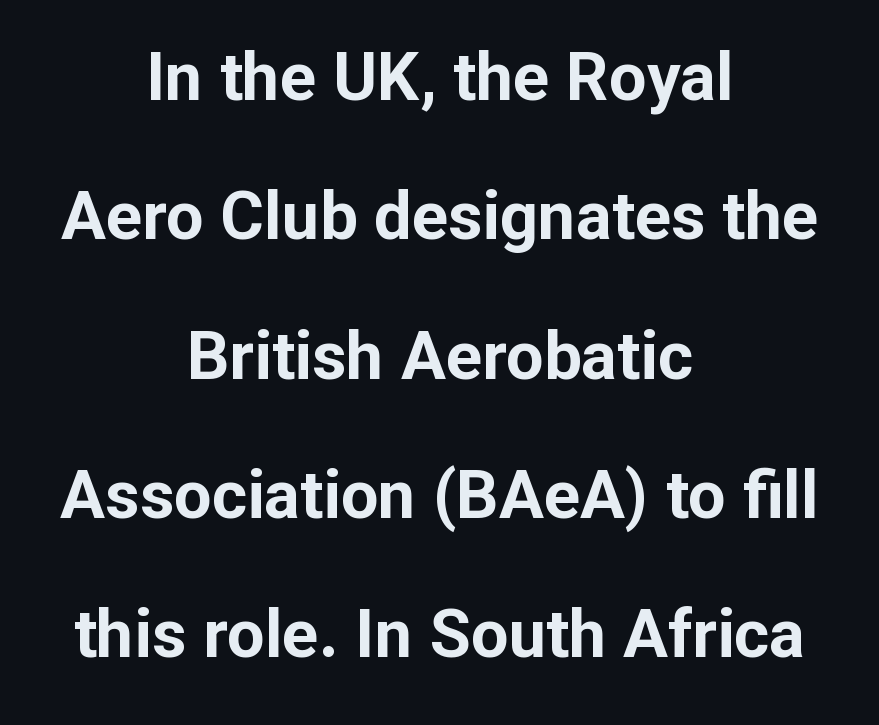
The image shows 67 px bold sans-serif type, upright; set centered, loose line spacing (2.08x), normal letter spacing, not underlined; low stroke contrast and a medium x-height.
